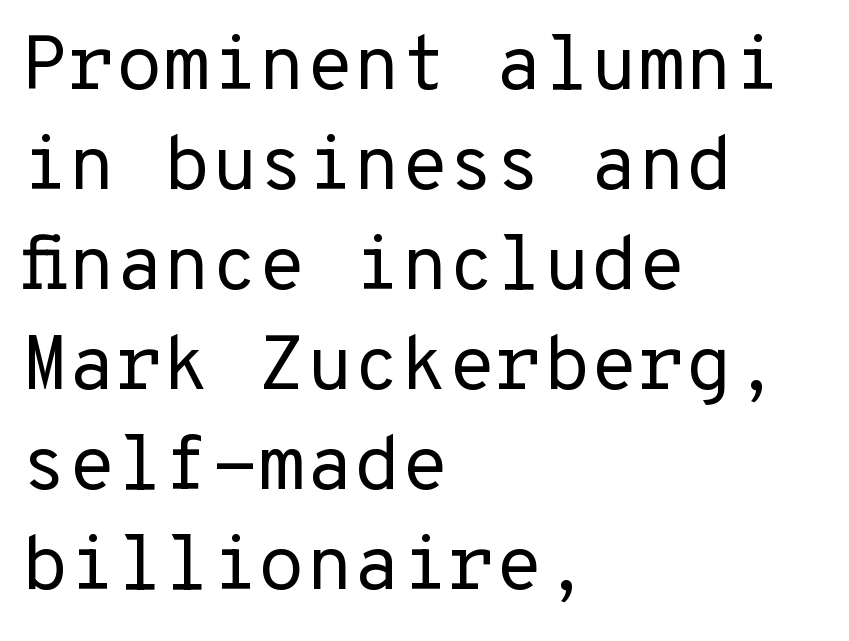
The image shows 77 px regular-weight sans-serif type, upright, monospaced; set left-aligned, normal line spacing (1.3x), normal letter spacing, not underlined; low stroke contrast and a medium x-height.
